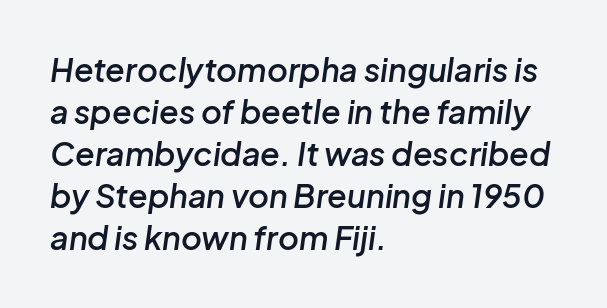
Visually the block forms a straight wall on the left and a jagged coastline on the right. The specimen reads as italic at a glance. Here the designer chose a conventional face with non-uniform glyph widths. Bare-footed words on every line.
